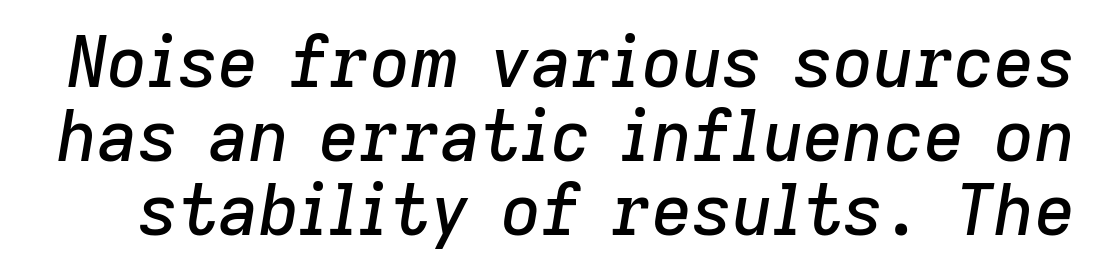
Here the designer chose a conventional face with non-uniform glyph widths. Quick note: italic. Rows of type sit shoulder to shoulder in the vertical direction. The baseline area is clear.
